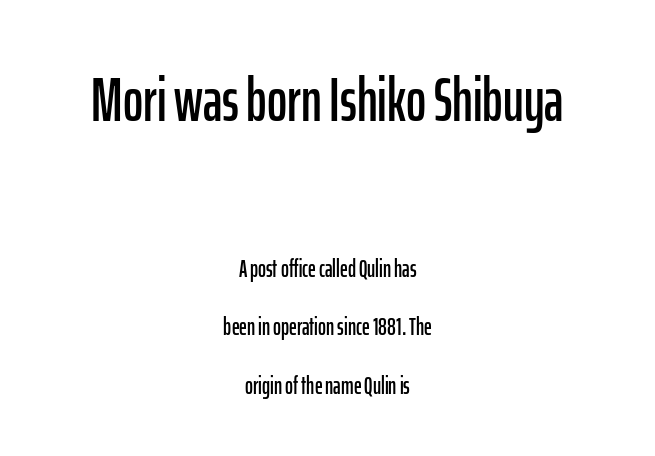
Q: Is the text italic (slanted)? A: No, it is upright.
Q: Is the typeface a serif or a sans-serif typeface? A: Sans-serif.
Q: Is the text underlined? A: No.
Q: How is the paragraph aligned? A: Centered.
Q: Is the spacing between letters normal or unusually wide? A: Normal.
Q: Is the spacing between lines tight, normal or loose? A: Loose.
Q: Which block of text is set in a larger size, the first (top) or the second (bottom)? A: The first (top) one.
Q: Width (condensed, normal, or wide)? A: Condensed.
Q: Stroke contrast? A: Low.
Q: x-height? A: Medium.
Q: Monospaced? A: No.
